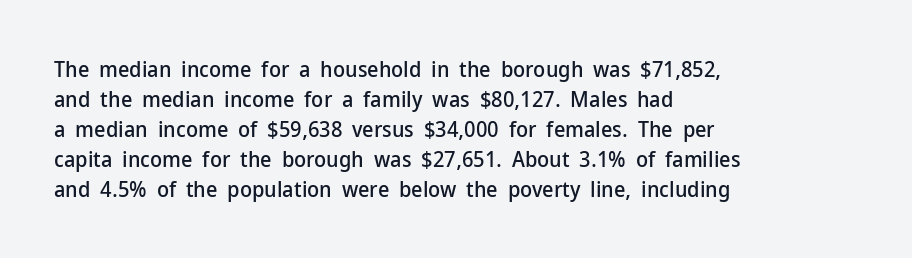
{"italic": "no", "underline": "no", "align": "left", "line_spacing": "normal", "line_spacing_ratio": 1.36, "letter_spacing": "normal", "letter_spacing_em": 0.0, "glyph_px": 22}
